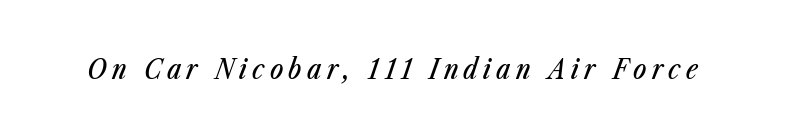
Q: Is the text italic (slanted)? A: Yes, it leans right by about 23 degrees.
Q: Is the text underlined? A: No.
Q: Width (condensed, normal, or wide)? A: Condensed.
Q: Stroke contrast? A: Low.
Q: x-height? A: Medium.
Q: Monospaced? A: No.
